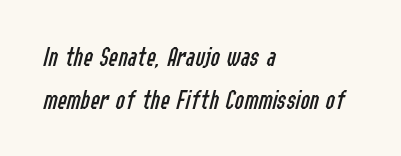
Heft: none added — not bold. These lines keep a tight, regular rhythm from letter to letter. Interline gaps are of average width in this sample. Nobody drew a line under any word here. Looking at the ascenders, they clearly lean. Is this a fixed-width face? No — the glyphs have proportional, varying widths.
